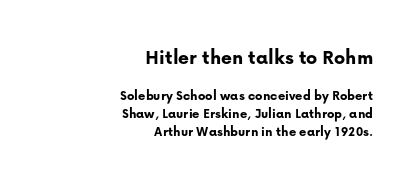
Q: Is the text bold? A: Yes.
Q: Is the text italic (slanted)? A: No, it is upright.
Q: Is the text underlined? A: No.
Q: How is the paragraph aligned? A: Right-aligned.
Q: Is the spacing between letters normal or unusually wide? A: Normal.
Q: Is the spacing between lines tight, normal or loose? A: Normal.
Q: Which block of text is set in a larger size, the first (top) or the second (bottom)? A: The first (top) one.
